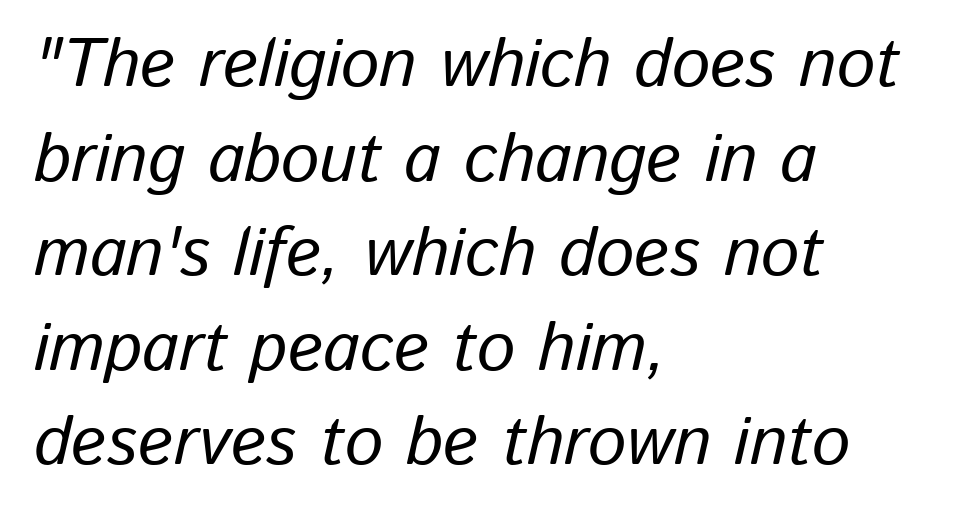
You can tell it's italic because the verticals aren't actually vertical. Honestly, the letter spacing is just normal — you wouldn't notice it. Alignment: flush left. The designer left line spacing at the default. The zone under the glyphs is completely vacant.
